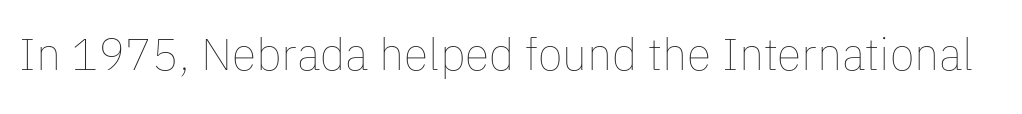
{"italic": "no", "bold": "no", "weight": "thin", "width": "normal", "stroke_contrast": "low", "x_height": "medium", "monospaced": "no", "underline": "no", "letter_spacing": "normal", "letter_spacing_em": 0.0, "glyph_px": 45}
